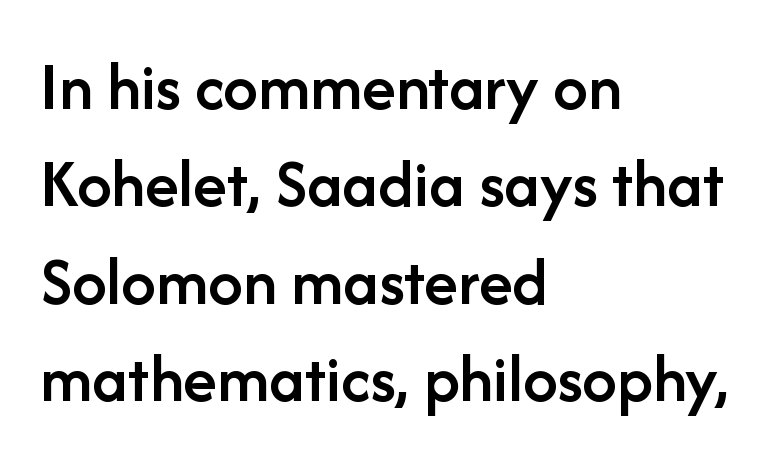
The image shows 69 px semibold sans-serif type, upright; set left-aligned, normal line spacing (1.41x), normal letter spacing, not underlined; low stroke contrast and a medium x-height.
